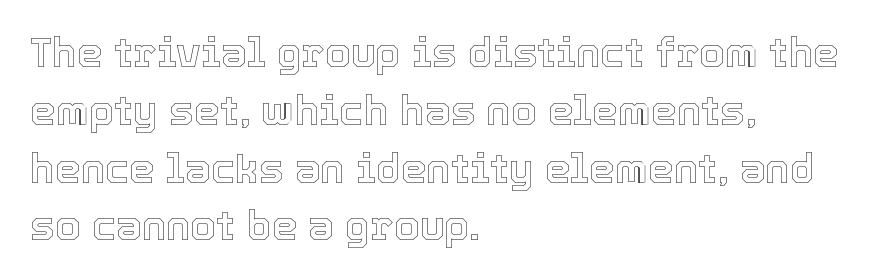
Q: Is the text italic (slanted)? A: No, it is upright.
Q: Is the text underlined? A: No.
Q: How is the paragraph aligned? A: Left-aligned.
Q: Is the spacing between letters normal or unusually wide? A: Normal.
Q: Is the spacing between lines tight, normal or loose? A: Normal.
Q: Width (condensed, normal, or wide)? A: Normal.
Q: x-height? A: Medium.
Q: Monospaced? A: No.
